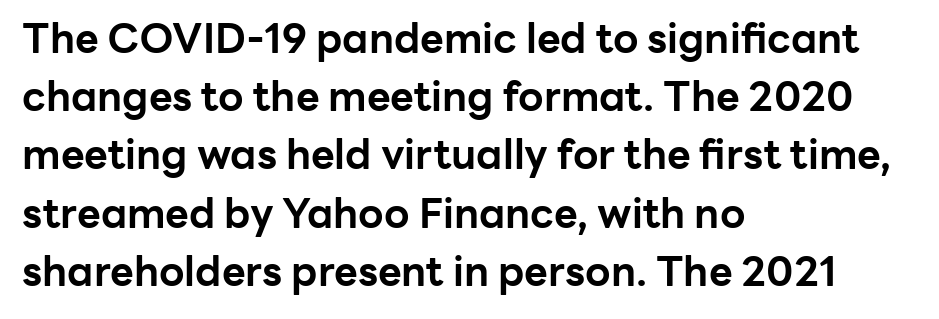
Q: Is the text bold? A: Yes.
Q: Is the text italic (slanted)? A: No, it is upright.
Q: Is the typeface a serif or a sans-serif typeface? A: Sans-serif.
Q: Is the text underlined? A: No.
Q: How is the paragraph aligned? A: Left-aligned.
Q: Is the spacing between letters normal or unusually wide? A: Normal.
Q: Is the spacing between lines tight, normal or loose? A: Normal.
Q: Width (condensed, normal, or wide)? A: Normal.
Q: Stroke contrast? A: Low.
Q: x-height? A: Medium.
Q: Monospaced? A: No.
